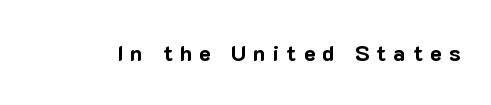
The image shows 22 px bold type, upright; set unusually wide letter spacing (+0.32 em), not underlined.
